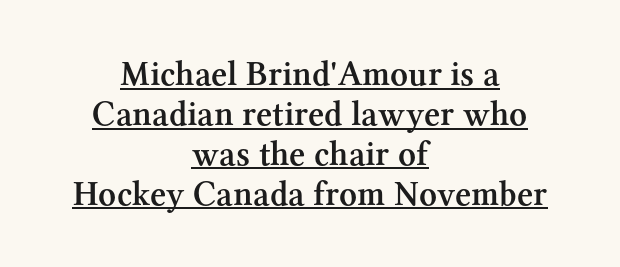
The image shows 35 px semibold serif type, upright; set centered, tight line spacing (1.14x), normal letter spacing, underlined; medium stroke contrast and a medium x-height.
